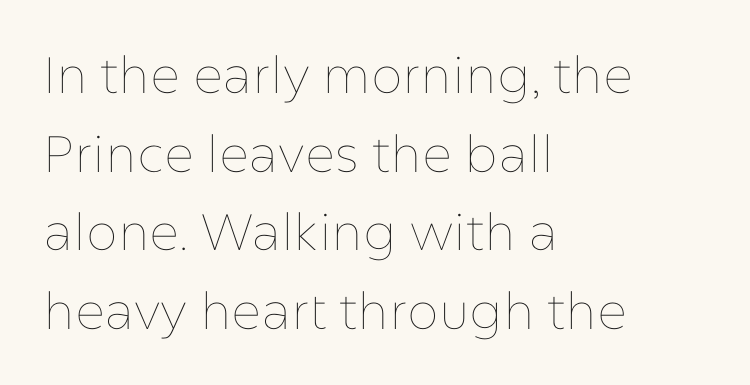
Glance below the letters and you will spot only blank space. This is roman type, the default non-slanted kind. On a weight scale, this lands at 450 or below. The rendering keeps characters at their native spacing.
